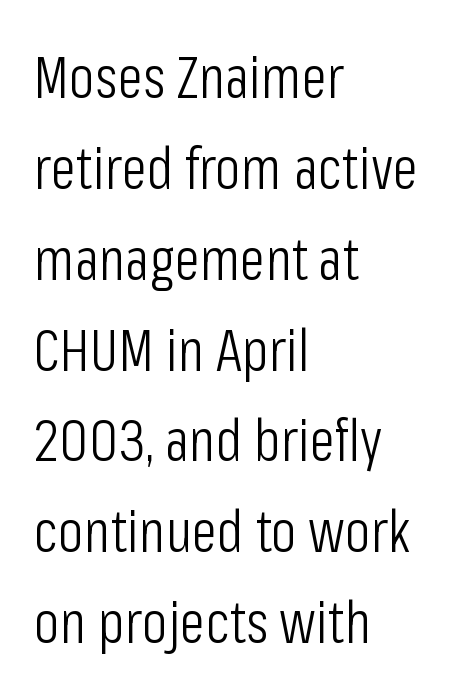
Q: Is the text bold? A: No.
Q: Is the text italic (slanted)? A: No, it is upright.
Q: Is the typeface a serif or a sans-serif typeface? A: Sans-serif.
Q: Is the text underlined? A: No.
Q: How is the paragraph aligned? A: Left-aligned.
Q: Is the spacing between letters normal or unusually wide? A: Normal.
Q: Is the spacing between lines tight, normal or loose? A: Normal.
Q: Width (condensed, normal, or wide)? A: Condensed.
Q: Stroke contrast? A: Low.
Q: x-height? A: Medium.
Q: Monospaced? A: No.
